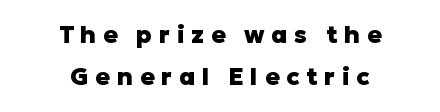
Q: Is the text bold? A: Yes.
Q: Is the text italic (slanted)? A: No, it is upright.
Q: Is the text underlined? A: No.
Q: How is the paragraph aligned? A: Centered.
Q: Is the spacing between letters normal or unusually wide? A: Unusually wide.
